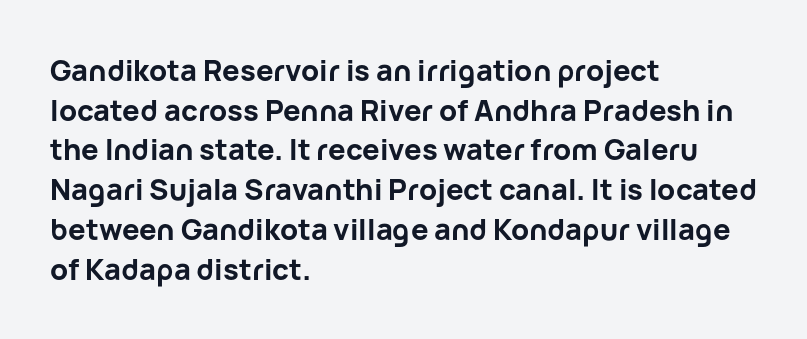
Q: Is the text bold? A: Yes.
Q: Is the text italic (slanted)? A: No, it is upright.
Q: Is the typeface a serif or a sans-serif typeface? A: Sans-serif.
Q: Is the text underlined? A: No.
Q: How is the paragraph aligned? A: Left-aligned.
Q: Is the spacing between letters normal or unusually wide? A: Normal.
Q: Is the spacing between lines tight, normal or loose? A: Normal.
Q: Width (condensed, normal, or wide)? A: Normal.
Q: Stroke contrast? A: Low.
Q: x-height? A: Medium.
Q: Monospaced? A: No.
